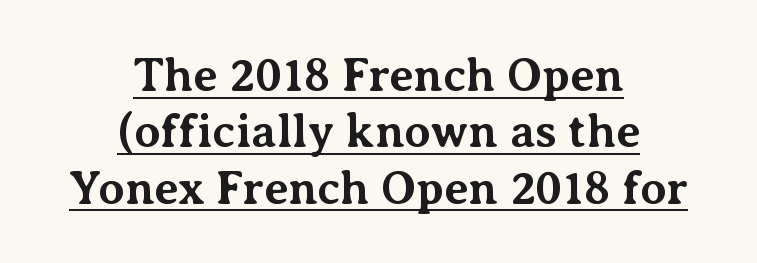
The image shows 47 px bold serif type, upright; set centered, line spacing 1.2x, normal letter spacing, underlined; medium stroke contrast and a medium x-height.
